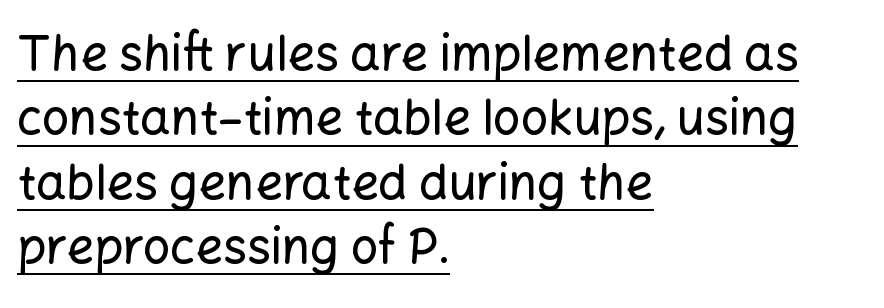
Like a heading marked for emphasis, these lines bear an underscore. The rendering keeps characters at their native spacing. These lines are set flush left with a ragged right edge. Serifs: no, the terminals of the letterforms are clean.
